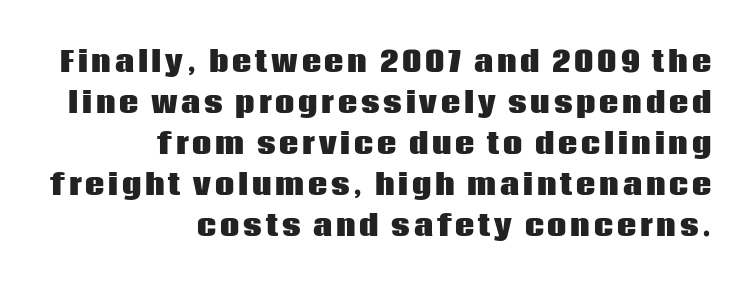
The image shows 27 px bold type, upright; set right-aligned, normal line spacing (1.52x), not underlined.
